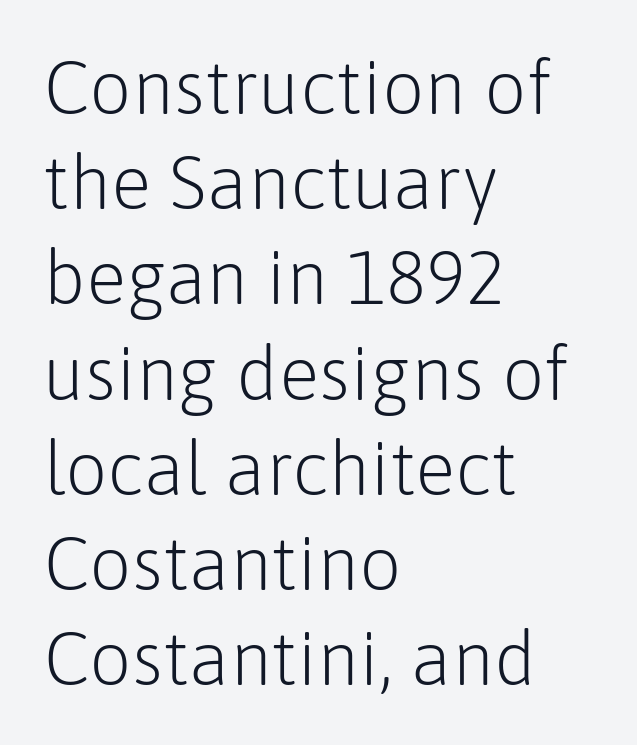
Think of a printed novel: that variable character pitch is what you see here. These lines are set flush left with a ragged right edge. The letters stand upright; this is a roman face. Interline gaps are of average width in this sample.
